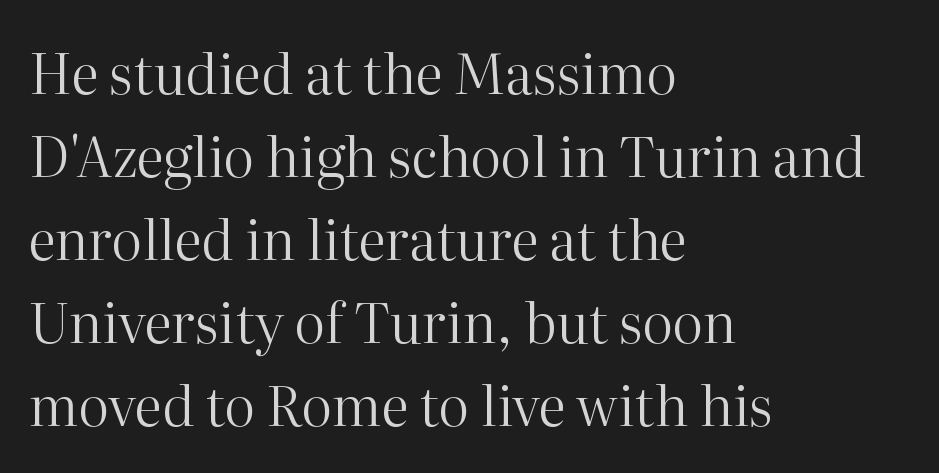
The block of text has a typical density, with ordinary space between rows. This is not heavy type; no bold has been used. Rendered with straight, roman letterforms. Typeset ragged right — the left edge is the straight one. Think of a printed novel: that variable character pitch is what you see here.
